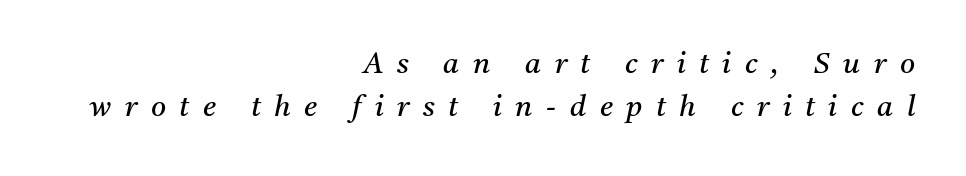
Is the letter spacing exaggerated? Yes — the characters are pushed far apart. The space directly below the letters is spotless. The font sits on the lighter half of the weight spectrum, regular included. Yep, that's italic — everything's leaning.
